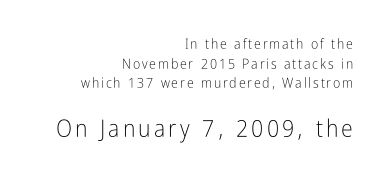
Between these two stacked blocks, the lower one wins on size. Style check: upright. Which margin do the lines hug? The right one — the left edge is uneven. These glyphs show unthickened strokes, regular width or finer.
